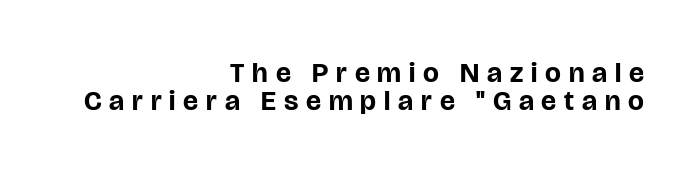
Someone cranked the tracking dial way up on this one. What's the leading like? Squeezed, with rows nearly overlapping. A flush-right, rag-left setting is used for this passage. Weight check: bold — yes, fully. The passage shown is typed in a proportional face where columns would drift.
